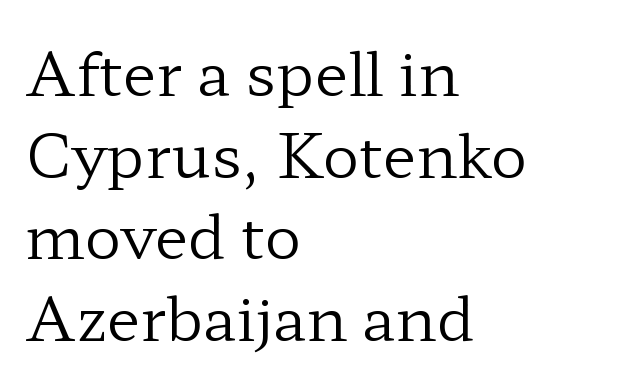
The leading is moderate, giving the passage an even texture. The tracking reads as untouched default to a designer's eye. No word sits above an underline. The lettering holds an erect, upright posture throughout. The glyphs in this specimen are seriffed. Proportional: the letters do not fall into vertical columns.
